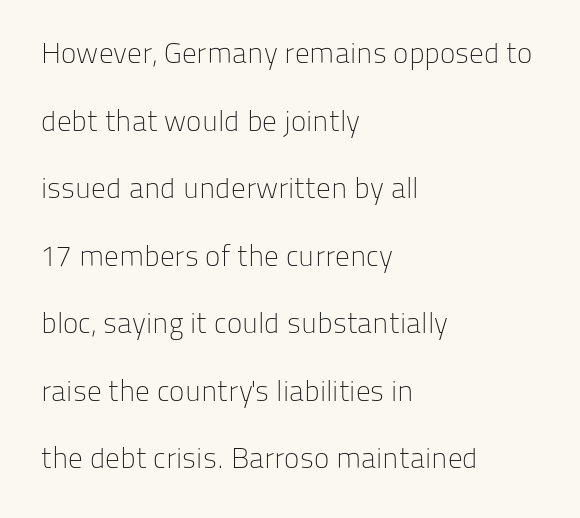
{"serif": "no", "italic": "no", "bold": "no", "weight": "light", "width": "normal", "stroke_contrast": "low", "x_height": "medium", "monospaced": "no", "underline": "no", "align": "left", "line_spacing": "loose", "line_spacing_ratio": 2.33, "letter_spacing": "normal", "letter_spacing_em": 0.0, "glyph_px": 29}
